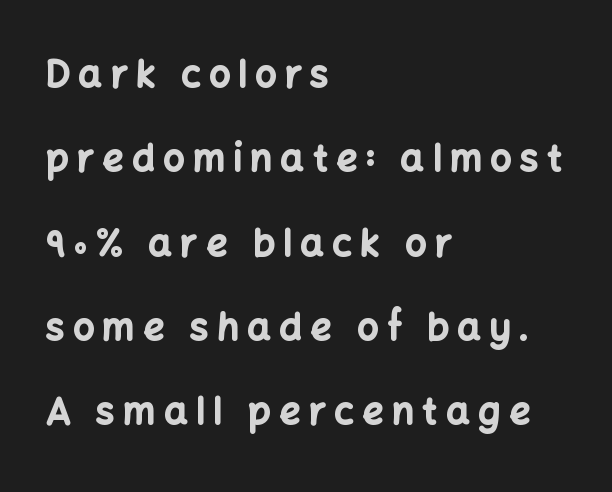
Notice how the stems are strictly vertical — no italics here. Anything drawn beneath the words? Only blank space. Font category for this specimen: sans-serif. Quick note: interline space is abundant. On the weight axis this lands at bold, roughly 700.
